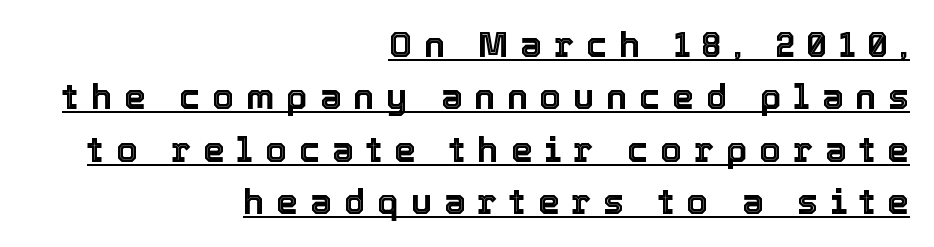
The image shows 35 px text type, upright; set right-aligned, normal line spacing (1.5x), unusually wide letter spacing (+0.34 em), underlined; a medium x-height.
